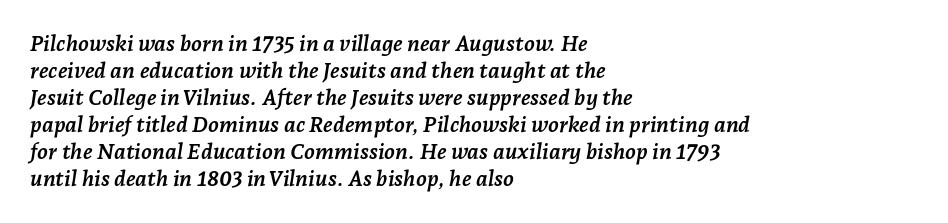
Q: Is the text bold? A: Yes.
Q: Is the text italic (slanted)? A: Yes, it leans right by about 7 degrees.
Q: Is the text underlined? A: No.
Q: How is the paragraph aligned? A: Left-aligned.
Q: Is the spacing between letters normal or unusually wide? A: Normal.
